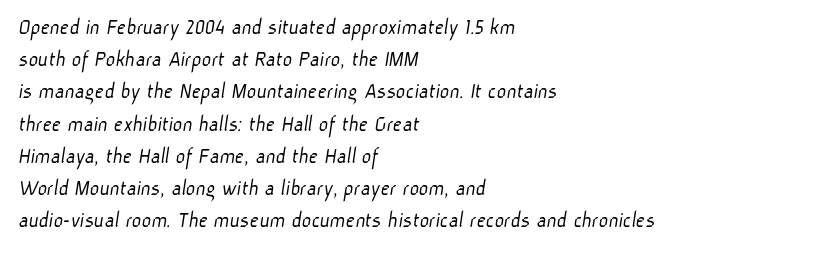
{"bold": "no", "underline": "no", "align": "left", "line_spacing": "normal", "line_spacing_ratio": 1.4, "letter_spacing": "normal", "letter_spacing_em": 0.0, "glyph_px": 23}
